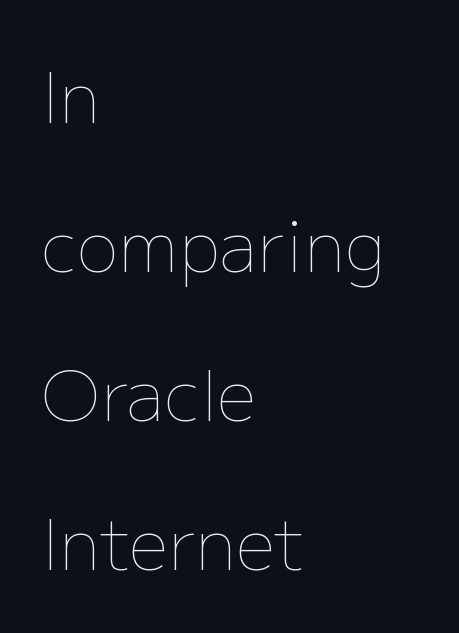
Q: Is the text bold? A: No.
Q: Is the text italic (slanted)? A: No, it is upright.
Q: Is the text underlined? A: No.
Q: How is the paragraph aligned? A: Left-aligned.
Q: Is the spacing between letters normal or unusually wide? A: Normal.
Q: Is the spacing between lines tight, normal or loose? A: Loose.
Q: Width (condensed, normal, or wide)? A: Normal.
Q: Stroke contrast? A: Low.
Q: x-height? A: Medium.
Q: Monospaced? A: No.
